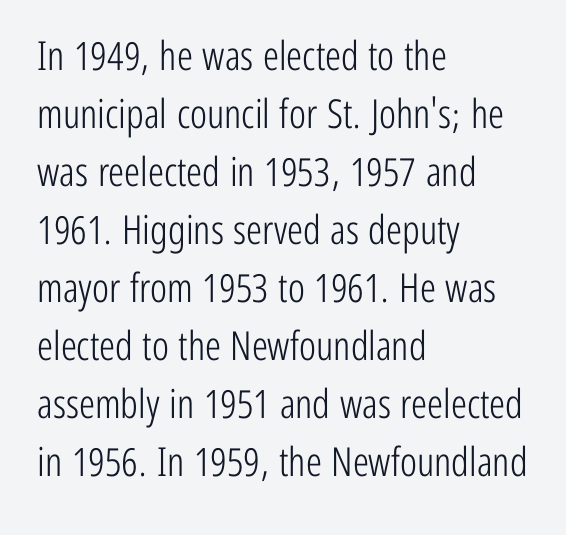
The image shows 40 px light, condensed sans-serif type, upright; set left-aligned, normal line spacing (1.45x), normal letter spacing, not underlined; low stroke contrast and a medium x-height.
